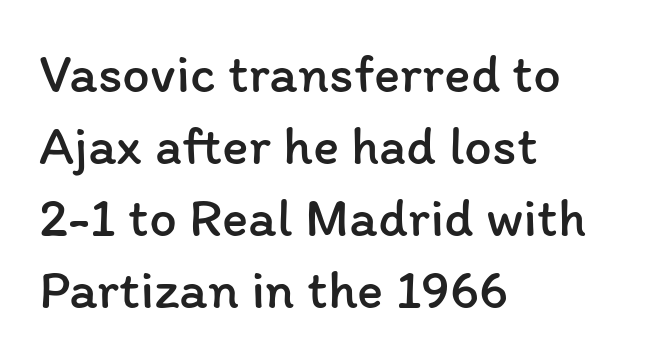
Look at the tracking — it's just the regular setting, nothing added. The weight would be labelled regular, book, light, or lighter still. Style check: upright. A student would call this left alignment; a typographer would say flush left, rag right. The glyphs are unaccompanied by any horizontal stroke below them. Notice how descenders clear the ascenders below comfortably — that's standard leading.
